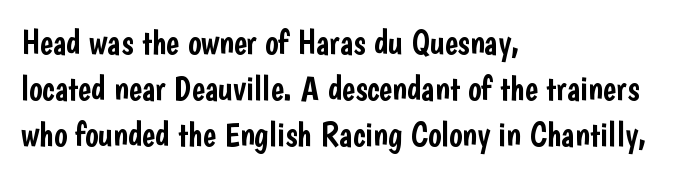
Q: Is the text italic (slanted)? A: No, it is upright.
Q: Is the typeface a serif or a sans-serif typeface? A: Sans-serif.
Q: Is the text underlined? A: No.
Q: How is the paragraph aligned? A: Left-aligned.
Q: Is the spacing between letters normal or unusually wide? A: Normal.
Q: Is the spacing between lines tight, normal or loose? A: Normal.
Q: Width (condensed, normal, or wide)? A: Condensed.
Q: Stroke contrast? A: Low.
Q: x-height? A: Medium.
Q: Monospaced? A: No.
